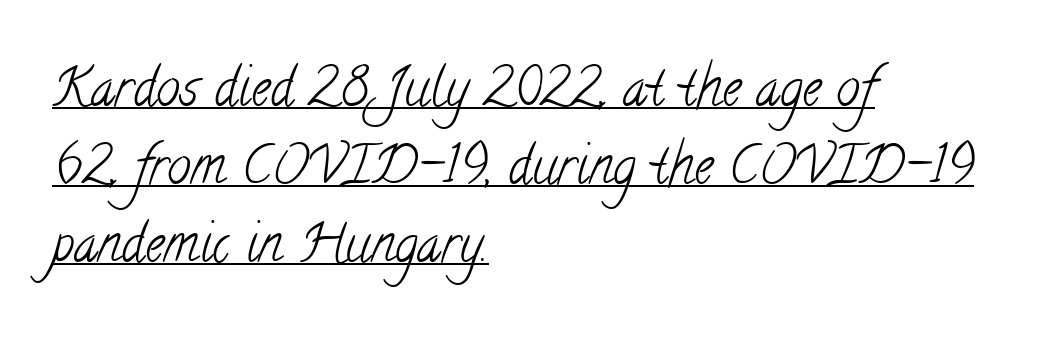
A rule runs beneath these lines of type. Summary of vertical rhythm: regular, with standard interline spacing. The passage shown is typed in a proportional face where columns would drift. The passage shown has conventional tracking throughout. The typesetting does not lean heavy: it is not bold. The designer went with a serif here, giving each stem small feet.
